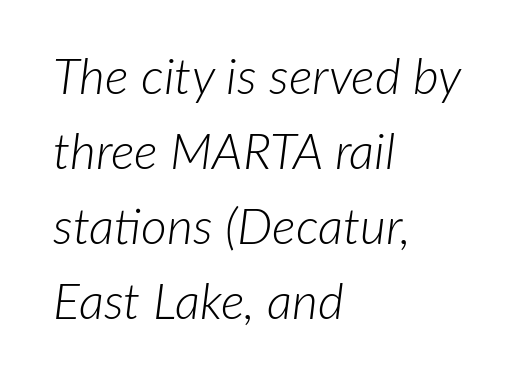
Q: Is the text bold? A: No.
Q: Is the text italic (slanted)? A: Yes, it leans right by about 7 degrees.
Q: Is the text underlined? A: No.
Q: How is the paragraph aligned? A: Left-aligned.
Q: Is the spacing between letters normal or unusually wide? A: Normal.
Q: Is the spacing between lines tight, normal or loose? A: Normal.
Q: Width (condensed, normal, or wide)? A: Normal.
Q: Stroke contrast? A: Low.
Q: x-height? A: Medium.
Q: Monospaced? A: No.
